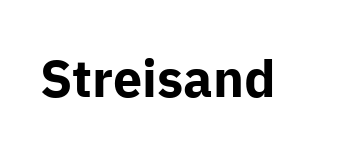
{"serif": "no", "italic": "no", "bold": "yes", "weight": "bold", "width": "normal", "stroke_contrast": "low", "x_height": "medium", "monospaced": "no", "underline": "no", "letter_spacing": "normal", "letter_spacing_em": 0.0, "glyph_px": 52}
